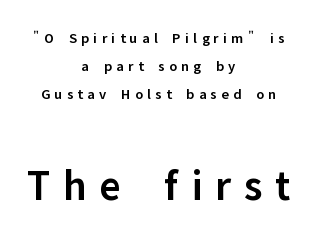
Q: Is the text bold? A: Semi-bold.
Q: Is the text italic (slanted)? A: No, it is upright.
Q: Is the typeface a serif or a sans-serif typeface? A: Sans-serif.
Q: Is the text underlined? A: No.
Q: How is the paragraph aligned? A: Centered.
Q: Is the spacing between letters normal or unusually wide? A: Unusually wide.
Q: Which block of text is set in a larger size, the first (top) or the second (bottom)? A: The second (bottom) one.
Q: Width (condensed, normal, or wide)? A: Normal.
Q: Stroke contrast? A: Low.
Q: x-height? A: Medium.
Q: Monospaced? A: No.
